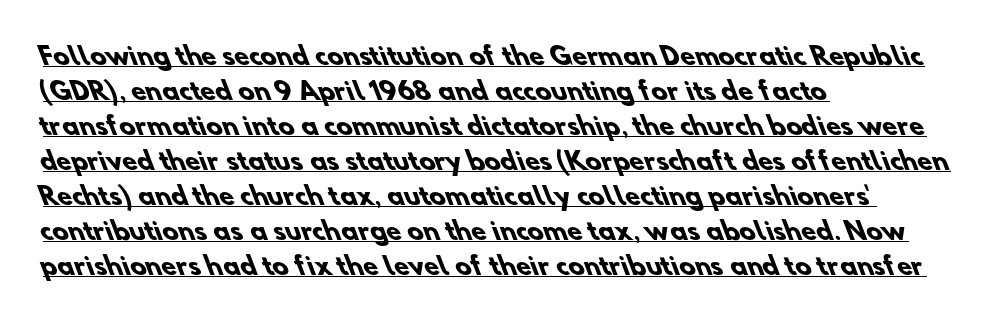
Q: Is the text bold? A: Yes.
Q: Is the text underlined? A: Yes.
Q: How is the paragraph aligned? A: Left-aligned.
Q: Is the spacing between letters normal or unusually wide? A: Normal.
Q: Is the spacing between lines tight, normal or loose? A: Normal.
